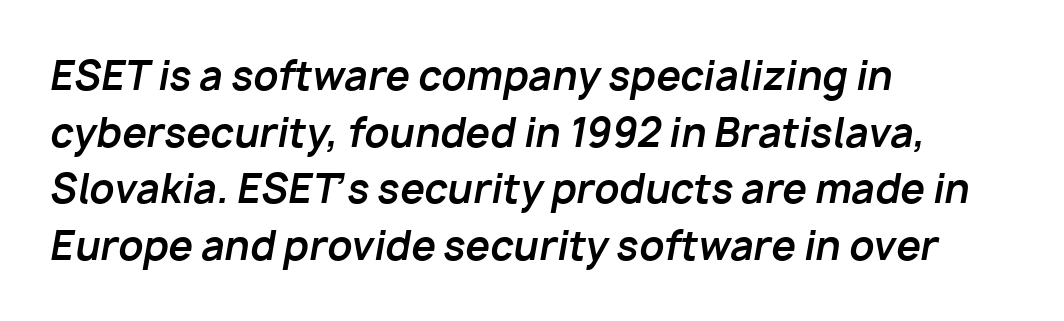
Q: Is the text bold? A: Yes.
Q: Is the text italic (slanted)? A: Yes, it leans right by about 10 degrees.
Q: Is the text underlined? A: No.
Q: How is the paragraph aligned? A: Left-aligned.
Q: Is the spacing between letters normal or unusually wide? A: Normal.
Q: Is the spacing between lines tight, normal or loose? A: Normal.
Q: Width (condensed, normal, or wide)? A: Normal.
Q: Stroke contrast? A: Low.
Q: x-height? A: Medium.
Q: Monospaced? A: No.
